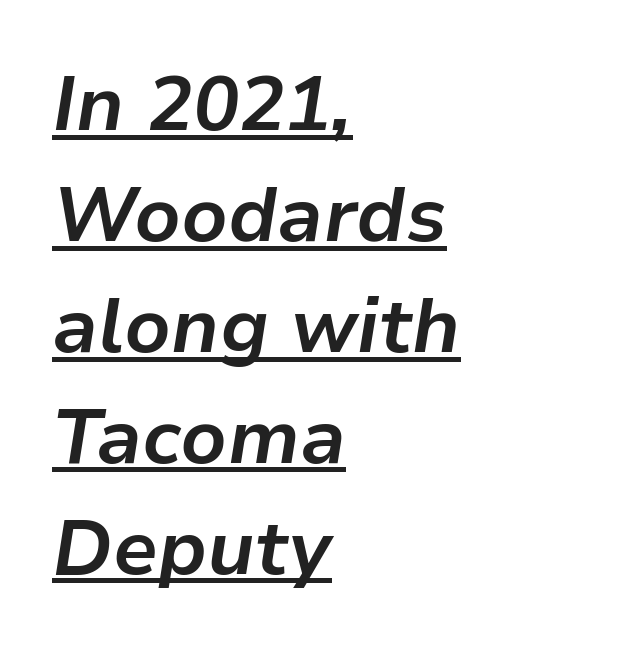
{"italic": "yes", "lean": "right", "slant_degrees": 9, "bold": "yes", "weight": "bold", "width": "normal", "stroke_contrast": "low", "x_height": "medium", "monospaced": "no", "underline": "yes", "align": "left", "line_spacing": "normal", "line_spacing_ratio": 1.44, "letter_spacing": "normal", "letter_spacing_em": 0.0, "glyph_px": 77}
